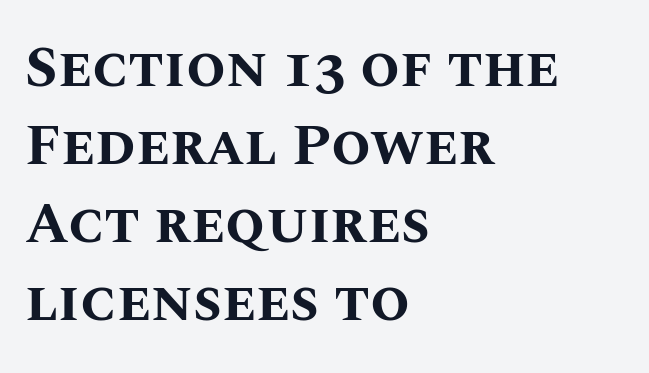
Q: Is the text bold? A: Yes.
Q: Is the text italic (slanted)? A: No, it is upright.
Q: Is the text underlined? A: No.
Q: How is the paragraph aligned? A: Left-aligned.
Q: Is the spacing between letters normal or unusually wide? A: Normal.
Q: Is the spacing between lines tight, normal or loose? A: Normal.
Q: Width (condensed, normal, or wide)? A: Normal.
Q: Stroke contrast? A: Medium.
Q: x-height? A: Large.
Q: Monospaced? A: No.
